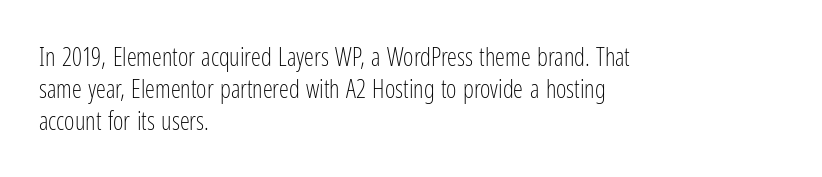
Q: Is the text bold? A: No.
Q: Is the text italic (slanted)? A: No, it is upright.
Q: Is the text underlined? A: No.
Q: How is the paragraph aligned? A: Left-aligned.
Q: Is the spacing between letters normal or unusually wide? A: Normal.
Q: Is the spacing between lines tight, normal or loose? A: Normal.
